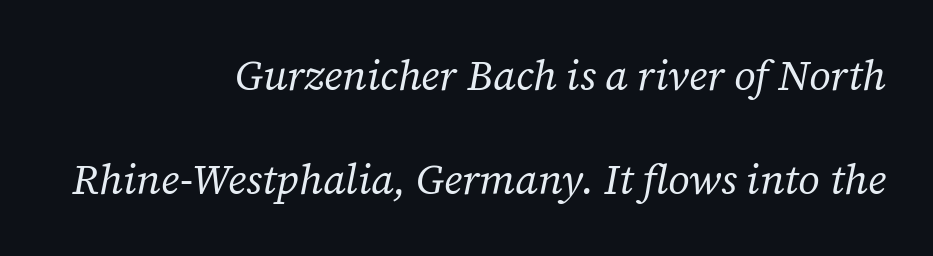
Q: Is the text bold? A: No.
Q: Is the text italic (slanted)? A: Yes, it leans right by about 12 degrees.
Q: Is the typeface a serif or a sans-serif typeface? A: Serif.
Q: Is the text underlined? A: No.
Q: How is the paragraph aligned? A: Right-aligned.
Q: Is the spacing between letters normal or unusually wide? A: Normal.
Q: Is the spacing between lines tight, normal or loose? A: Loose.
Q: Width (condensed, normal, or wide)? A: Normal.
Q: Stroke contrast? A: Low.
Q: x-height? A: Medium.
Q: Monospaced? A: No.
